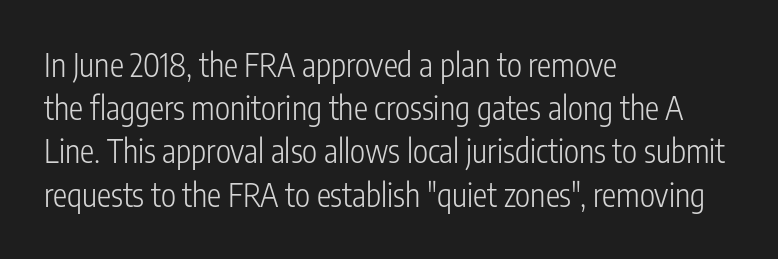
Q: Is the text bold? A: No.
Q: Is the text italic (slanted)? A: No, it is upright.
Q: Is the typeface a serif or a sans-serif typeface? A: Sans-serif.
Q: Is the text underlined? A: No.
Q: How is the paragraph aligned? A: Left-aligned.
Q: Is the spacing between letters normal or unusually wide? A: Normal.
Q: Is the spacing between lines tight, normal or loose? A: Normal.
Q: Width (condensed, normal, or wide)? A: Condensed.
Q: Stroke contrast? A: Low.
Q: x-height? A: Medium.
Q: Monospaced? A: No.
